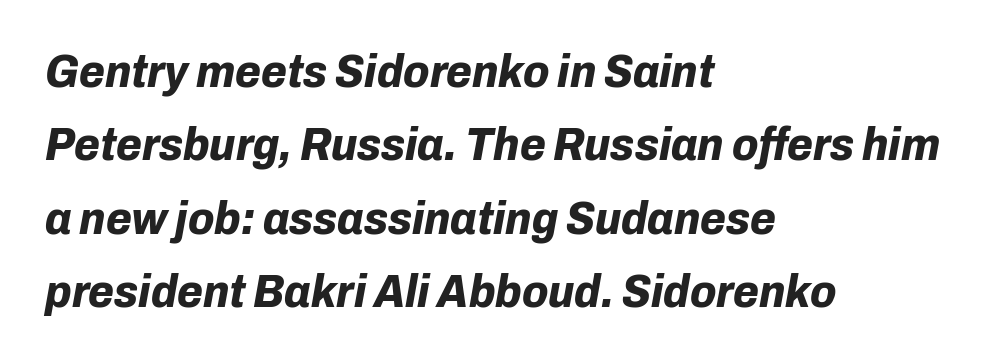
Normally led — the rows are evenly, conventionally spaced. The strip under each line holds only bare page. The gaps between neighbouring characters are ordinary and unremarkable. The typesetter chose a ragged-right arrangement here. The rendering uses a bold face; every stroke is thick and dark.
